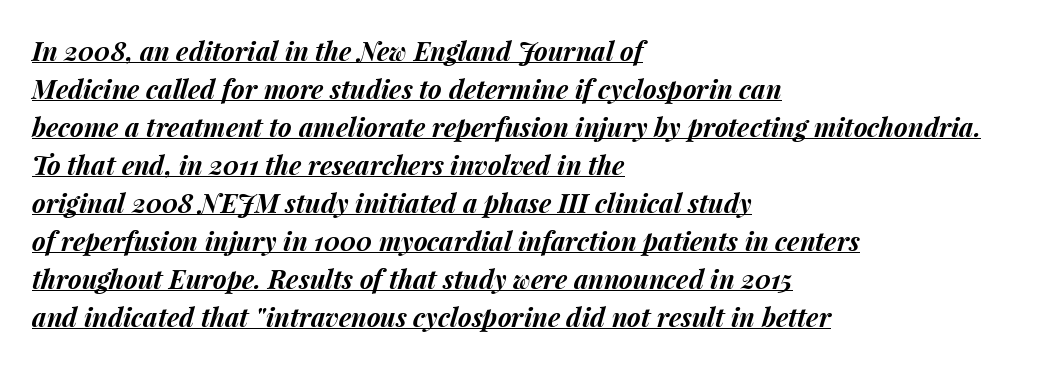
The image shows 26 px bold type, italic (leaning right); set left-aligned, normal line spacing (1.46x), normal letter spacing, underlined.
